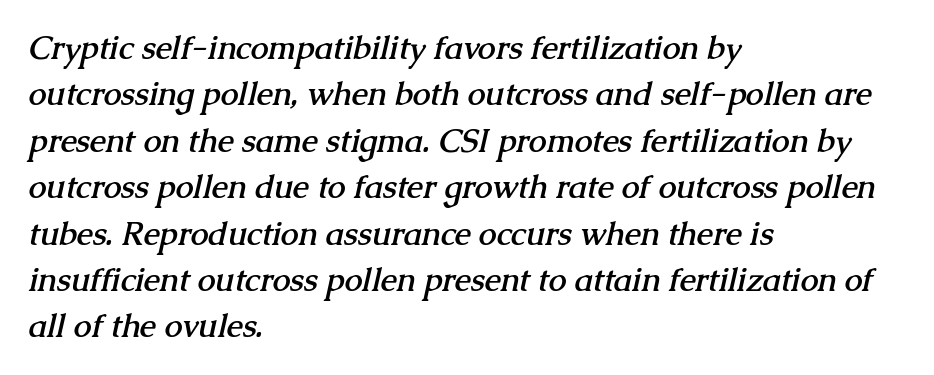
The image shows 32 px semibold serif type; set left-aligned, normal line spacing (1.45x), normal letter spacing, not underlined; medium stroke contrast and a medium x-height.
